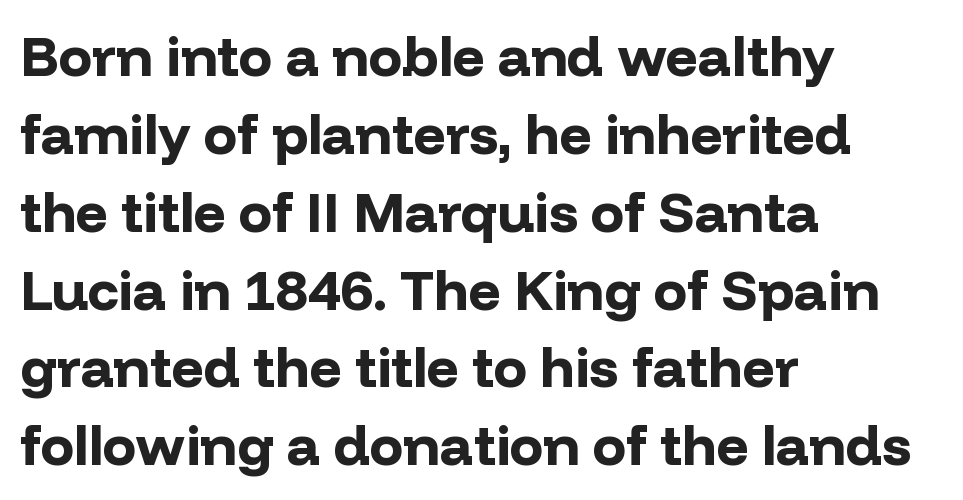
{"serif": "no", "italic": "no", "bold": "yes", "weight": "bold", "width": "normal", "stroke_contrast": "low", "x_height": "medium", "monospaced": "no", "underline": "no", "align": "left", "line_spacing": "normal", "line_spacing_ratio": 1.39, "letter_spacing": "normal", "letter_spacing_em": 0.0, "glyph_px": 56}
